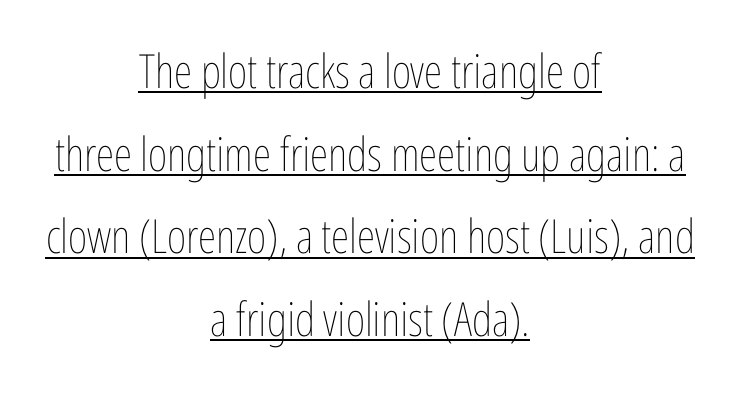
{"italic": "no", "bold": "no", "weight": "thin", "width": "condensed", "stroke_contrast": "low", "x_height": "medium", "monospaced": "no", "underline": "yes", "align": "center", "line_spacing_ratio": 1.76, "letter_spacing": "normal", "letter_spacing_em": 0.0, "glyph_px": 47}
